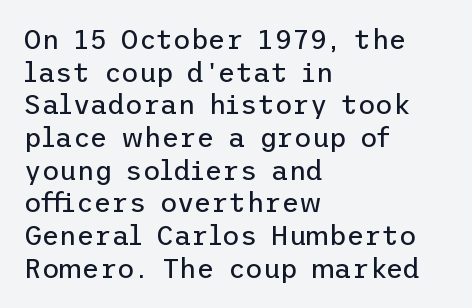
{"italic": "no", "bold": "no", "underline": "no", "align": "left", "line_spacing_ratio": 1.21, "letter_spacing": "normal", "letter_spacing_em": 0.0, "glyph_px": 27}
